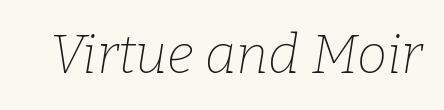
The image shows 54 px thin serif type, italic (leaning right); set normal letter spacing, not underlined; low stroke contrast and a medium x-height.
